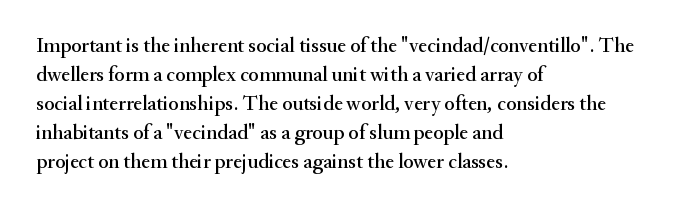
{"italic": "no", "underline": "no", "align": "left", "line_spacing": "normal", "line_spacing_ratio": 1.38, "letter_spacing": "normal", "letter_spacing_em": 0.0, "glyph_px": 21}
